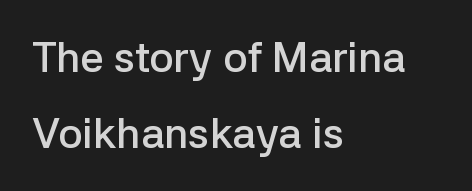
Q: Is the text bold? A: Semi-bold.
Q: Is the text italic (slanted)? A: No, it is upright.
Q: Is the typeface a serif or a sans-serif typeface? A: Sans-serif.
Q: Is the text underlined? A: No.
Q: How is the paragraph aligned? A: Left-aligned.
Q: Is the spacing between letters normal or unusually wide? A: Normal.
Q: Width (condensed, normal, or wide)? A: Normal.
Q: Stroke contrast? A: Low.
Q: x-height? A: Medium.
Q: Monospaced? A: No.
